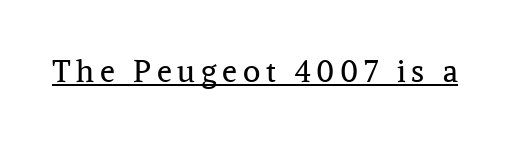
{"serif": "yes", "italic": "no", "bold": "no", "weight": "regular", "width": "normal", "stroke_contrast": "medium", "x_height": "medium", "monospaced": "no", "underline": "yes", "glyph_px": 30}
